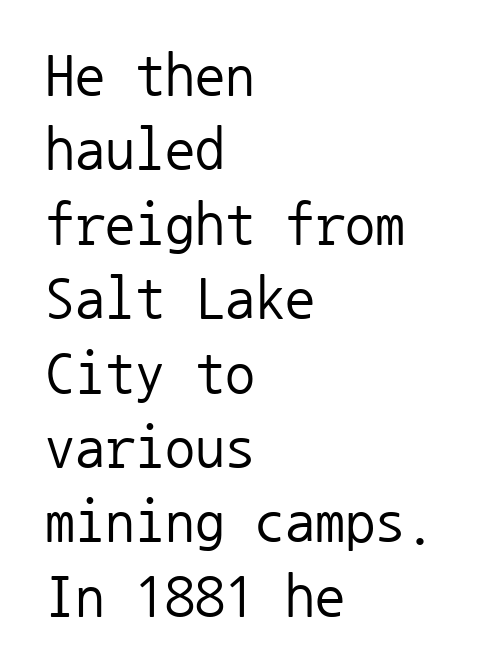
The weight would be labelled regular, book, light, or lighter still. Just letters on the line, the space beneath them empty. The tracking reads as untouched default to a designer's eye. Note: no serifs on the glyphs. No italicization has been applied; the sample stays upright. This sample has the even, mechanical cadence of fixed-width lettering.
